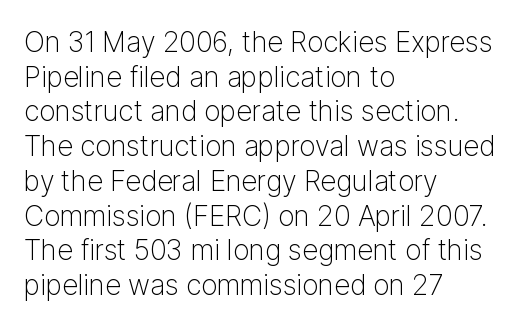
{"serif": "no", "italic": "no", "bold": "no", "weight": "light", "width": "normal", "stroke_contrast": "low", "x_height": "medium", "monospaced": "no", "underline": "no", "align": "left", "line_spacing_ratio": 1.24, "letter_spacing": "normal", "letter_spacing_em": 0.0, "glyph_px": 28}
